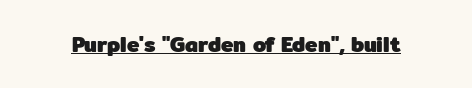
{"italic": "no", "bold": "yes", "underline": "yes", "letter_spacing": "normal", "letter_spacing_em": 0.0, "glyph_px": 21}
